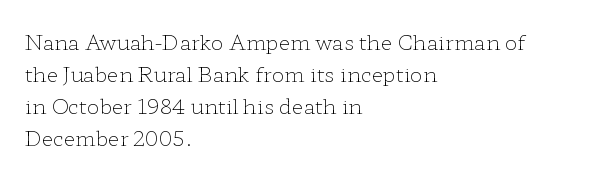
The image shows 21 px text type, upright; set left-aligned, normal line spacing (1.53x), normal letter spacing, not underlined.
